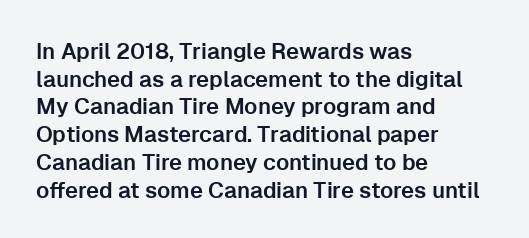
{"italic": "no", "underline": "no", "align": "left", "line_spacing": "normal", "line_spacing_ratio": 1.26, "letter_spacing": "normal", "letter_spacing_em": 0.0, "glyph_px": 22}
